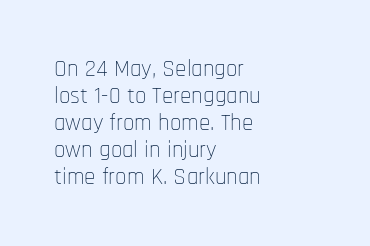
Q: Is the text bold? A: No.
Q: Is the text italic (slanted)? A: No, it is upright.
Q: Is the text underlined? A: No.
Q: How is the paragraph aligned? A: Left-aligned.
Q: Is the spacing between letters normal or unusually wide? A: Normal.
